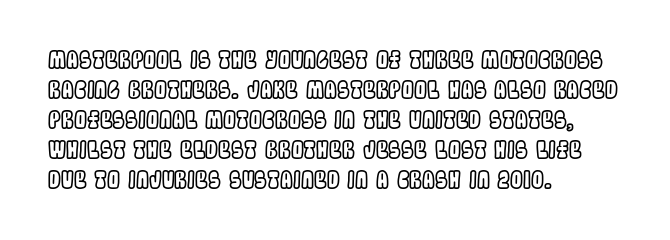
The image shows 23 px text type, upright; set left-aligned, normal line spacing (1.3x), normal letter spacing, not underlined.
